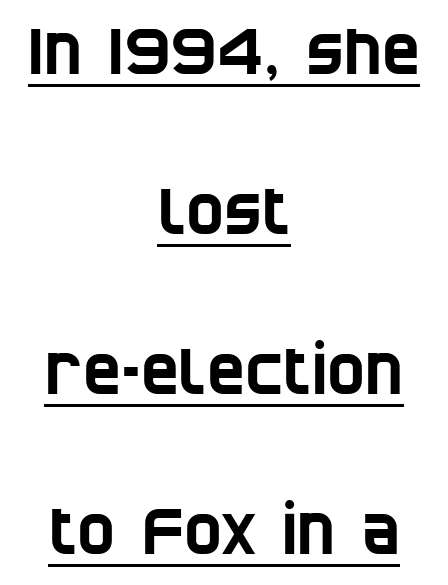
{"serif": "no", "width": "condensed", "stroke_contrast": "low", "x_height": "large", "monospaced": "no", "underline": "yes", "align": "center", "line_spacing": "loose", "line_spacing_ratio": 2.5, "letter_spacing": "normal", "letter_spacing_em": 0.0, "glyph_px": 64}
